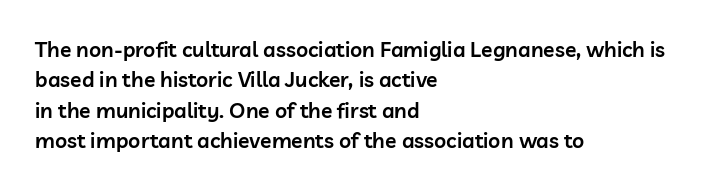
Inter-character spacing is left at the font's built-in metrics. Posture: straight, roman, zero tilt. These lines carry some extra weight — a demibold, not a full bold. The paragraph has a hard left edge and a soft right edge. Regular leading. Decoration check: the copy has no underline.
